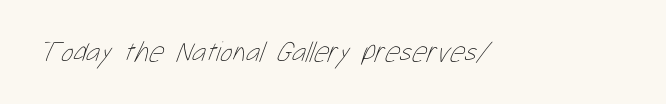
Is the letter spacing exaggerated? No — it looks like the ordinary default. These glyphs show unthickened strokes, regular width or finer. Quick note: underline off. This sample has the flowing, uneven cadence of proportional lettering.
